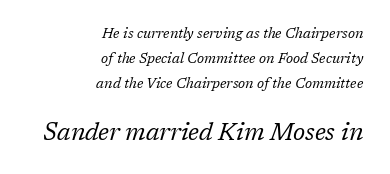
Q: Is the text bold? A: No.
Q: Is the text italic (slanted)? A: Yes, it leans right by about 17 degrees.
Q: Is the text underlined? A: No.
Q: How is the paragraph aligned? A: Right-aligned.
Q: Is the spacing between letters normal or unusually wide? A: Normal.
Q: Which block of text is set in a larger size, the first (top) or the second (bottom)? A: The second (bottom) one.
